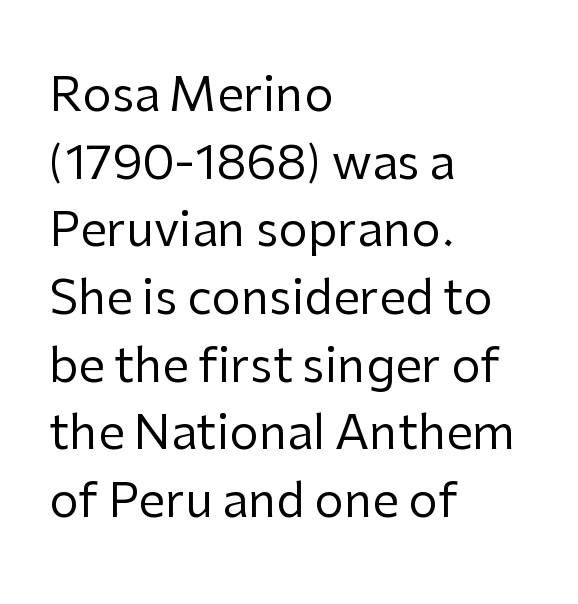
{"serif": "no", "italic": "no", "bold": "no", "weight": "regular", "width": "normal", "stroke_contrast": "low", "x_height": "medium", "monospaced": "no", "underline": "no", "align": "left", "line_spacing": "normal", "line_spacing_ratio": 1.44, "letter_spacing": "normal", "letter_spacing_em": 0.0, "glyph_px": 47}
